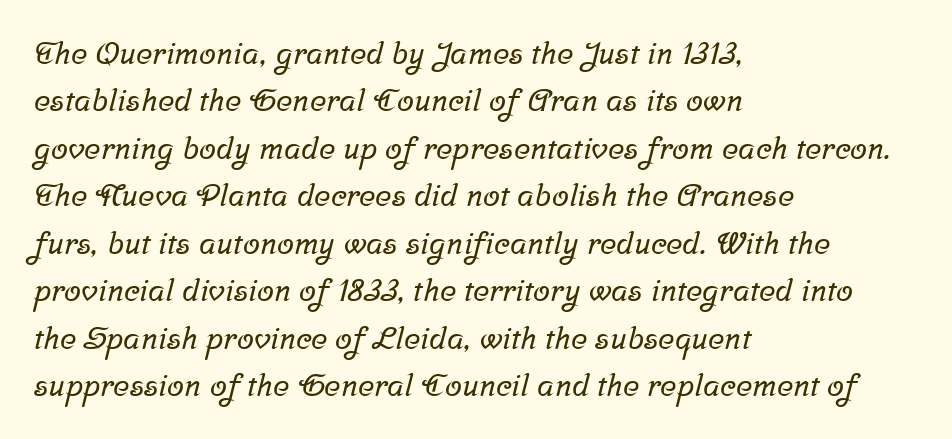
The image shows 31 px text type; set left-aligned, normal line spacing (1.53x), normal letter spacing, not underlined; low stroke contrast and a medium x-height.
